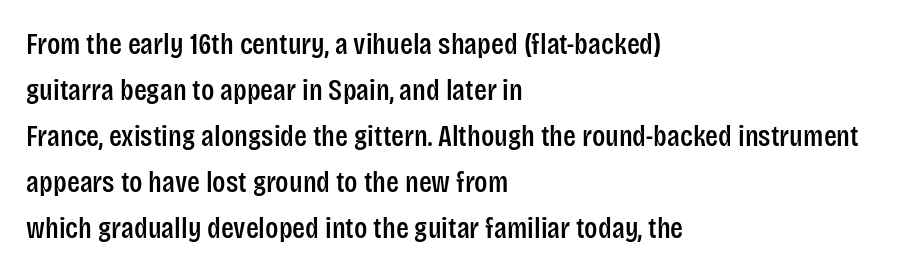
Honestly, the letter spacing is just normal — you wouldn't notice it. The glyphs are unaccompanied by any horizontal stroke below them. Italic: no, the glyphs are upright roman. Line starts are locked; line ends wander. Look at the bottom of the vertical strokes: they stop flat, with no serifs.
